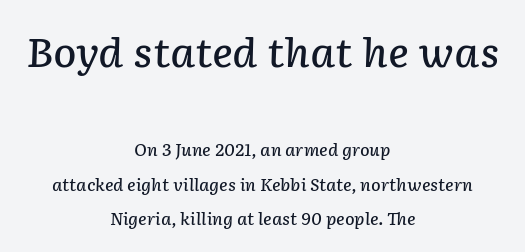
Q: Is the text bold? A: Semi-bold.
Q: Is the text italic (slanted)? A: Yes, it leans right by about 2 degrees.
Q: Is the text underlined? A: No.
Q: How is the paragraph aligned? A: Centered.
Q: Is the spacing between letters normal or unusually wide? A: Normal.
Q: Is the spacing between lines tight, normal or loose? A: Loose.
Q: Which block of text is set in a larger size, the first (top) or the second (bottom)? A: The first (top) one.
Q: Width (condensed, normal, or wide)? A: Normal.
Q: Stroke contrast? A: Low.
Q: x-height? A: Medium.
Q: Monospaced? A: No.
